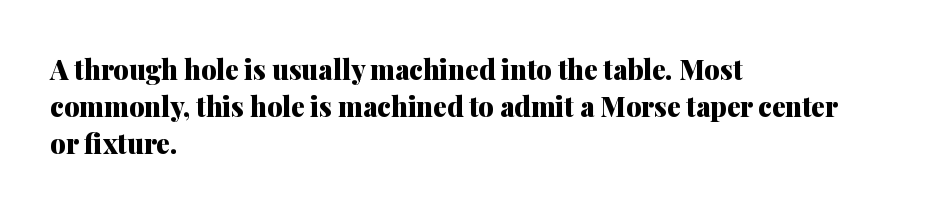
Q: Is the text bold? A: Yes.
Q: Is the text italic (slanted)? A: No, it is upright.
Q: Is the text underlined? A: No.
Q: How is the paragraph aligned? A: Left-aligned.
Q: Is the spacing between letters normal or unusually wide? A: Normal.
Q: Is the spacing between lines tight, normal or loose? A: Normal.
